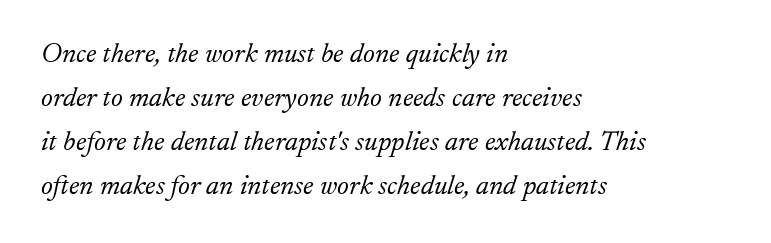
{"serif": "yes", "italic": "yes", "lean": "right", "slant_degrees": 17, "bold": "no", "weight": "light", "width": "normal", "stroke_contrast": "low", "x_height": "small", "monospaced": "no", "underline": "no", "align": "left", "line_spacing": "normal", "line_spacing_ratio": 1.57, "letter_spacing": "normal", "letter_spacing_em": 0.0, "glyph_px": 28}
